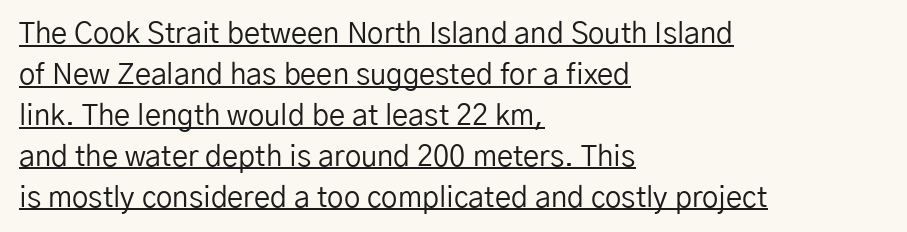
Q: Is the text bold? A: No.
Q: Is the text italic (slanted)? A: No, it is upright.
Q: Is the typeface a serif or a sans-serif typeface? A: Sans-serif.
Q: Is the text underlined? A: Yes.
Q: How is the paragraph aligned? A: Left-aligned.
Q: Is the spacing between letters normal or unusually wide? A: Normal.
Q: Is the spacing between lines tight, normal or loose? A: Normal.
Q: Width (condensed, normal, or wide)? A: Normal.
Q: Stroke contrast? A: Low.
Q: x-height? A: Medium.
Q: Monospaced? A: No.
